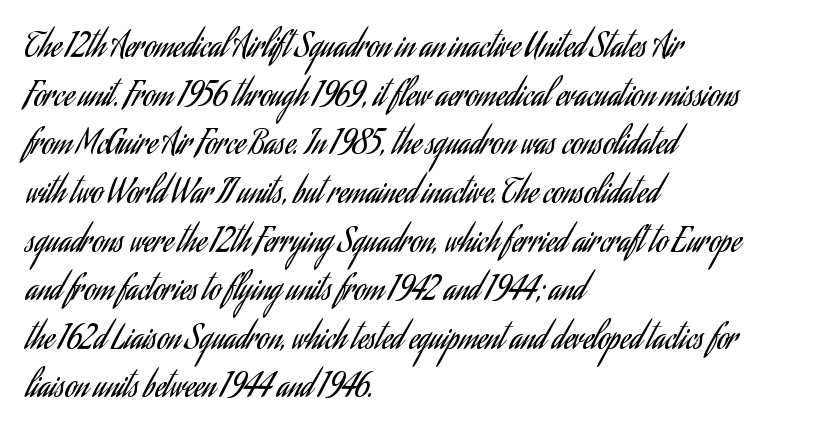
Q: Is the text bold? A: No.
Q: Is the text italic (slanted)? A: Yes.
Q: Is the typeface a serif or a sans-serif typeface? A: Sans-serif.
Q: Is the text underlined? A: No.
Q: How is the paragraph aligned? A: Left-aligned.
Q: Is the spacing between letters normal or unusually wide? A: Normal.
Q: Is the spacing between lines tight, normal or loose? A: Normal.
Q: Width (condensed, normal, or wide)? A: Condensed.
Q: Stroke contrast? A: Low.
Q: x-height? A: Small.
Q: Monospaced? A: No.
